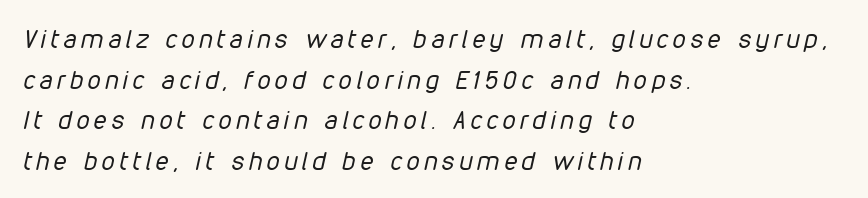
Q: Is the text bold? A: No.
Q: Is the text italic (slanted)? A: Yes, it leans right by about 12 degrees.
Q: Is the text underlined? A: No.
Q: How is the paragraph aligned? A: Left-aligned.
Q: Is the spacing between lines tight, normal or loose? A: Normal.
